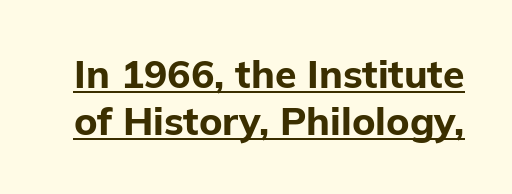
Q: Is the text bold? A: Yes.
Q: Is the text italic (slanted)? A: No, it is upright.
Q: Is the typeface a serif or a sans-serif typeface? A: Sans-serif.
Q: Is the text underlined? A: Yes.
Q: Is the spacing between letters normal or unusually wide? A: Normal.
Q: Width (condensed, normal, or wide)? A: Normal.
Q: Stroke contrast? A: Low.
Q: x-height? A: Medium.
Q: Monospaced? A: No.
